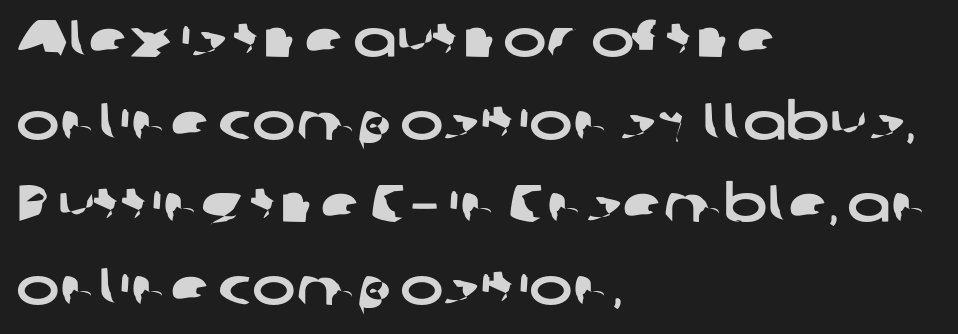
Q: Is the typeface a serif or a sans-serif typeface? A: Sans-serif.
Q: Is the text underlined? A: No.
Q: How is the paragraph aligned? A: Left-aligned.
Q: Is the spacing between letters normal or unusually wide? A: Normal.
Q: Is the spacing between lines tight, normal or loose? A: Normal.
Q: Width (condensed, normal, or wide)? A: Wide.
Q: Stroke contrast? A: Low.
Q: x-height? A: Medium.
Q: Monospaced? A: No.
